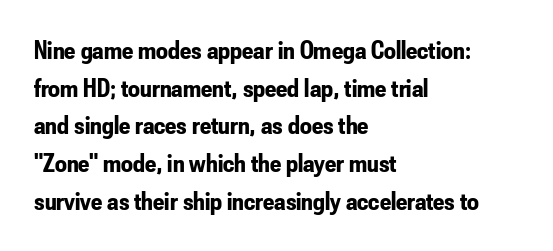
On the weight axis this lands at bold, roughly 700. Words float on clear page, feet unadorned. Interline gaps are of average width in this sample. The rendering keeps characters at their native spacing. In terms of posture, this sample is upright.
